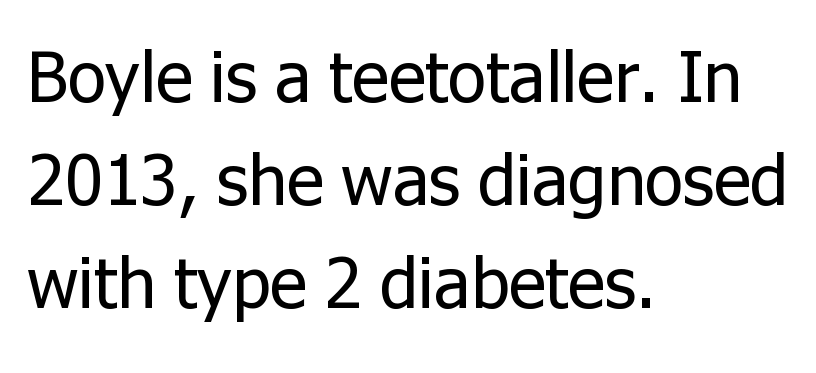
The image shows 71 px regular-weight sans-serif type, upright; set left-aligned, normal line spacing (1.45x), normal letter spacing, not underlined; low stroke contrast and a medium x-height.
